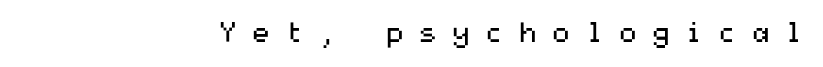
{"serif": "no", "italic": "no", "bold": "no", "weight": "regular", "width": "wide", "stroke_contrast": "medium", "x_height": "medium", "underline": "no", "align": "right", "letter_spacing": "wide", "letter_spacing_em": 0.49, "glyph_px": 28}
